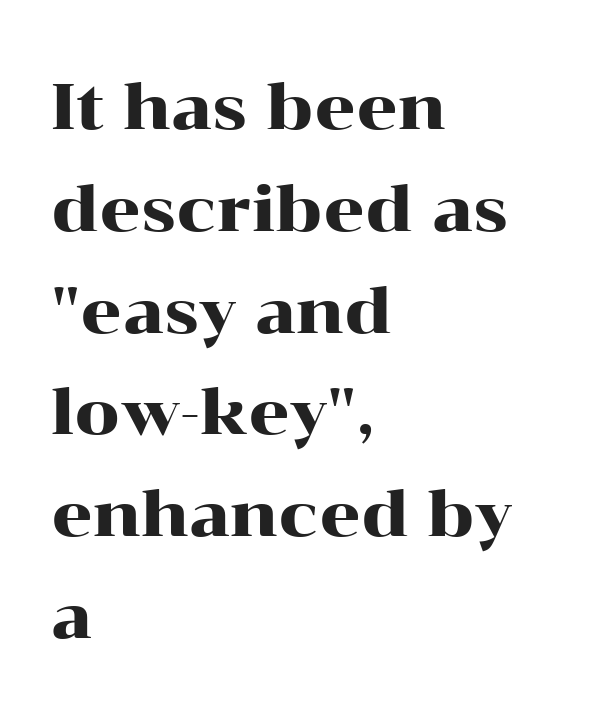
How would I describe the line gaps? Plain and ordinary. Standard letterfit; no display-style spreading of the glyphs. Upright lettering throughout. You can tell from the footed stems that serif type was used. Descenders are the only things crossing below the line. The passage shown is typed in a proportional face where columns would drift.
